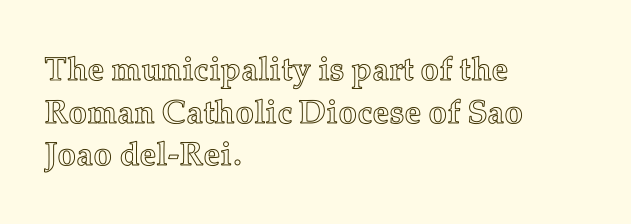
Q: Is the text italic (slanted)? A: No, it is upright.
Q: Is the text underlined? A: No.
Q: How is the paragraph aligned? A: Left-aligned.
Q: Is the spacing between letters normal or unusually wide? A: Normal.
Q: Is the spacing between lines tight, normal or loose? A: Normal.
Q: Width (condensed, normal, or wide)? A: Normal.
Q: x-height? A: Medium.
Q: Monospaced? A: No.
